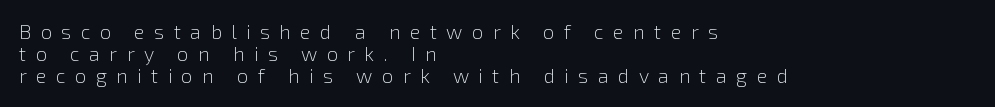
Just letters on the line, the space beneath them empty. Every character sits straight up, as roman type does. The font is comparable to plain body text, perhaps lighter. The vertical gap from one line to the next is small.
